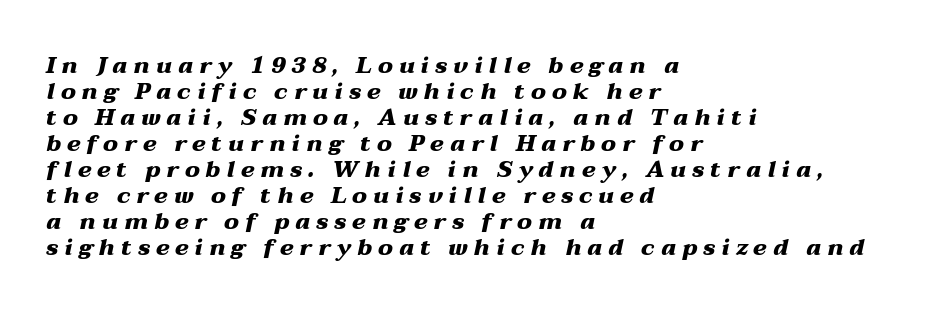
Display-style spreading of the glyphs; the letterfit is very open. The glyphs have the mass of a bold cut. Looking at the ascenders, they clearly lean. Beneath every word, the page is bare. This block would grow much taller if given ordinary leading; it's compressed now.
